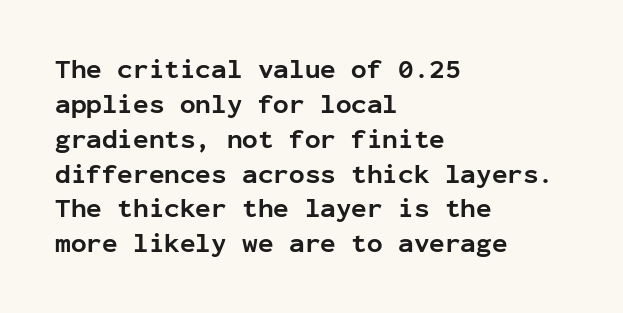
Q: Is the text bold? A: Yes.
Q: Is the text italic (slanted)? A: No, it is upright.
Q: Is the text underlined? A: No.
Q: How is the paragraph aligned? A: Left-aligned.
Q: Is the spacing between letters normal or unusually wide? A: Normal.
Q: Is the spacing between lines tight, normal or loose? A: Normal.
